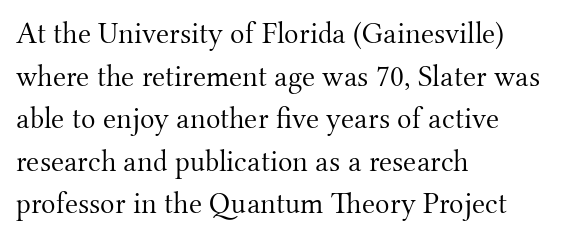
In terms of posture, this sample is upright. Each row of text sits above clean, open space. Each letter keeps its own natural width here, so spacing adapts to shape. The paragraph shown leans on its left margin.
